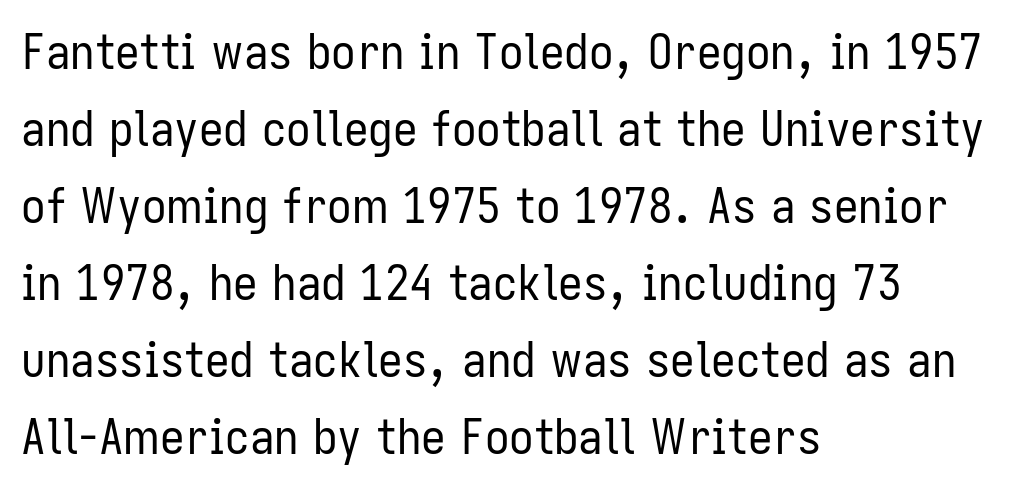
The image shows 49 px regular-weight, condensed sans-serif type, upright; set left-aligned, normal line spacing (1.57x), normal letter spacing, not underlined; low stroke contrast and a medium x-height.
